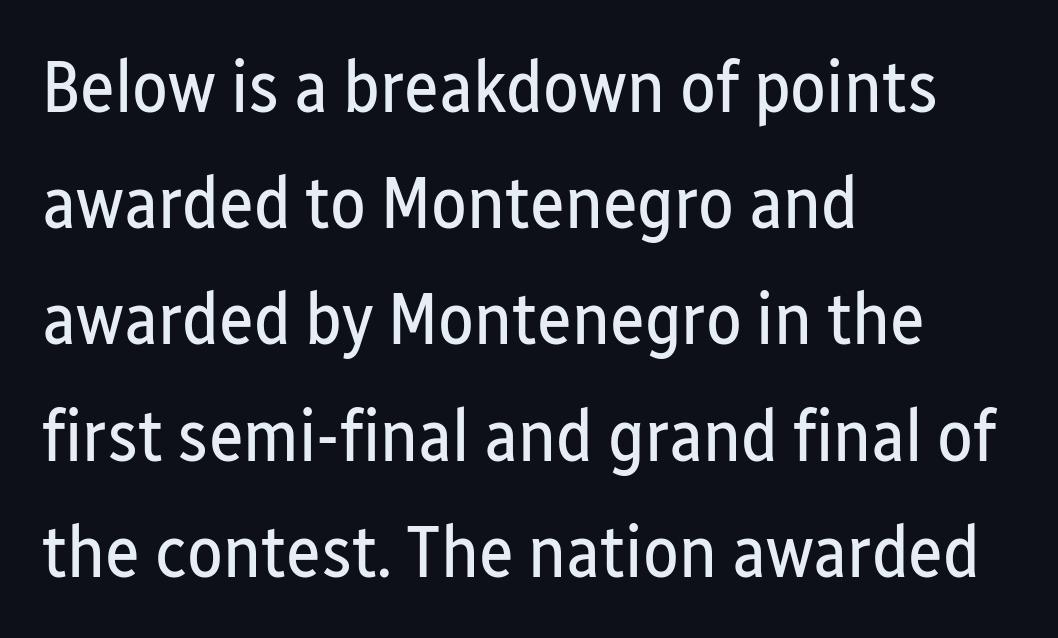
Q: Is the text bold? A: No.
Q: Is the text italic (slanted)? A: No, it is upright.
Q: Is the typeface a serif or a sans-serif typeface? A: Sans-serif.
Q: Is the text underlined? A: No.
Q: How is the paragraph aligned? A: Left-aligned.
Q: Is the spacing between letters normal or unusually wide? A: Normal.
Q: Is the spacing between lines tight, normal or loose? A: Normal.
Q: Width (condensed, normal, or wide)? A: Condensed.
Q: Stroke contrast? A: Low.
Q: x-height? A: Medium.
Q: Monospaced? A: No.
